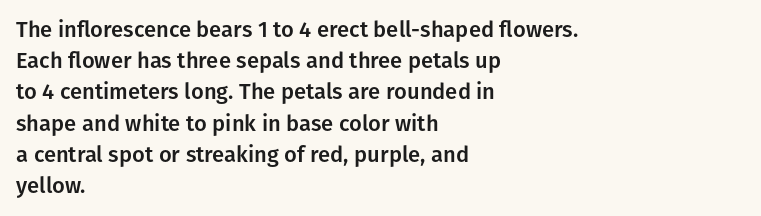
The image shows 22 px text type, upright; set left-aligned, normal line spacing (1.42x), normal letter spacing, not underlined.
